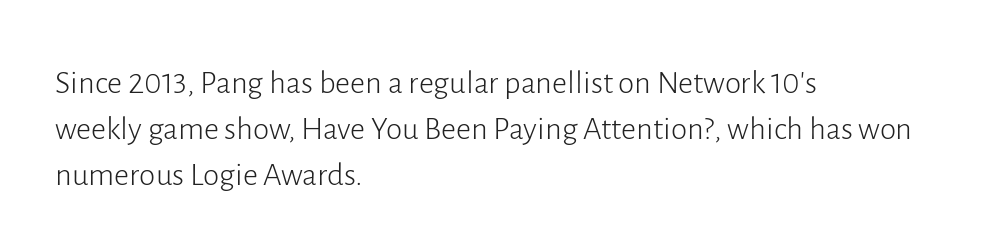
Leading: standard. Look at the bottom of the vertical strokes: they stop flat, with no serifs. Posture: vertical. Does extra space separate the letters? No, they use regular spacing.
